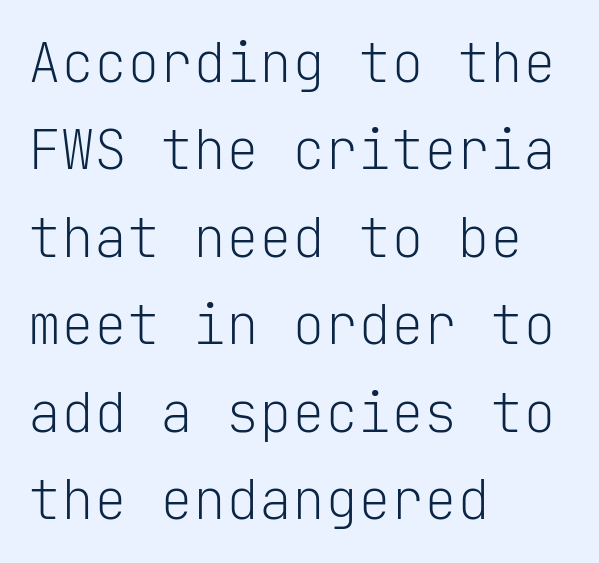
Standard letterfit; no display-style spreading of the glyphs. Casual observation: everything's shoved over to the left. Is there much room between lines? A standard amount, neither cramped nor airy. Summary of weight: not heavy and not bold. The lettering stays uniformly vertical, giving the passage a roman look.
